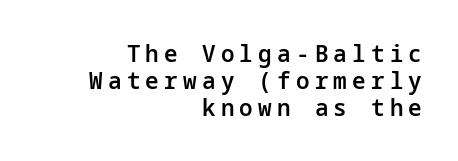
Q: Is the text bold? A: Semi-bold.
Q: Is the text italic (slanted)? A: No, it is upright.
Q: Is the text underlined? A: No.
Q: How is the paragraph aligned? A: Right-aligned.
Q: Is the spacing between letters normal or unusually wide? A: Unusually wide.
Q: Is the spacing between lines tight, normal or loose? A: Tight.
